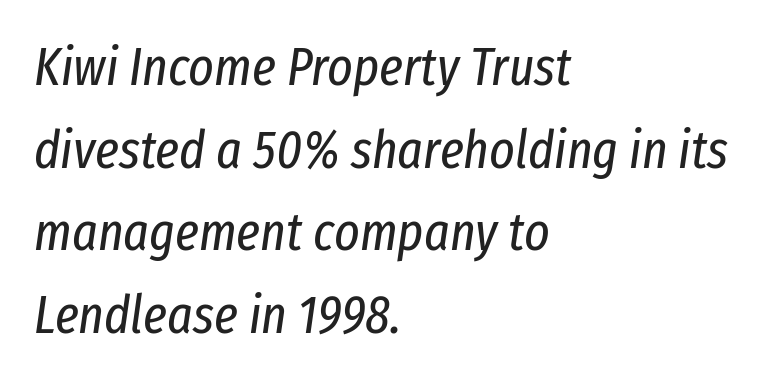
The image shows 54 px regular-weight, condensed type, italic (leaning right); set left-aligned, normal line spacing (1.53x), normal letter spacing, not underlined; low stroke contrast and a medium x-height.
